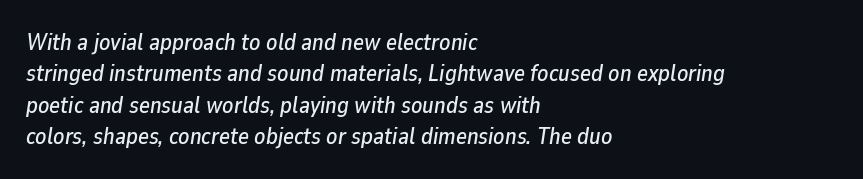
Q: Is the text italic (slanted)? A: Yes, it leans right by about 9 degrees.
Q: Is the text underlined? A: No.
Q: How is the paragraph aligned? A: Left-aligned.
Q: Is the spacing between letters normal or unusually wide? A: Normal.
Q: Is the spacing between lines tight, normal or loose? A: Normal.
